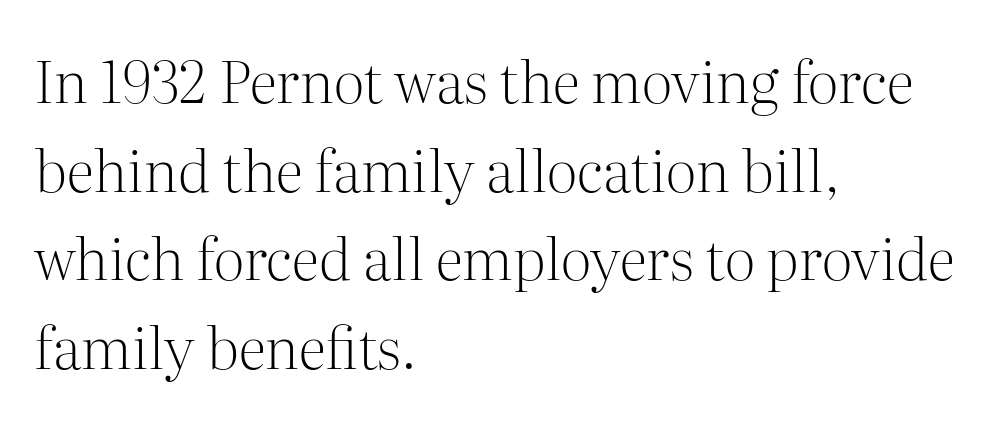
The image shows 58 px light serif type, upright; set left-aligned, normal line spacing (1.53x), normal letter spacing, not underlined; medium stroke contrast and a medium x-height.
